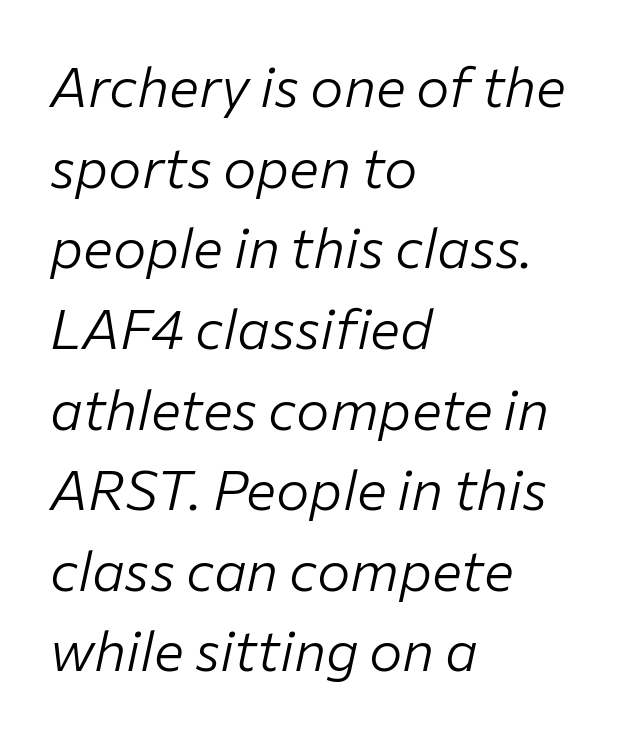
The image shows 56 px light type, italic (leaning right); set left-aligned, normal line spacing (1.44x), normal letter spacing, not underlined; low stroke contrast and a medium x-height.
